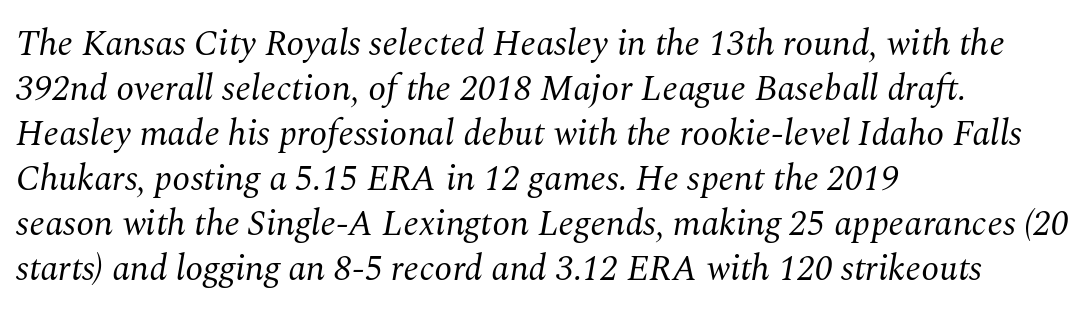
{"serif": "yes", "italic": "yes", "lean": "right", "slant_degrees": 10, "bold": "no", "weight": "regular", "width": "normal", "stroke_contrast": "medium", "x_height": "medium", "monospaced": "no", "underline": "no", "align": "left", "line_spacing": "normal", "line_spacing_ratio": 1.25, "letter_spacing": "normal", "letter_spacing_em": 0.0, "glyph_px": 36}
